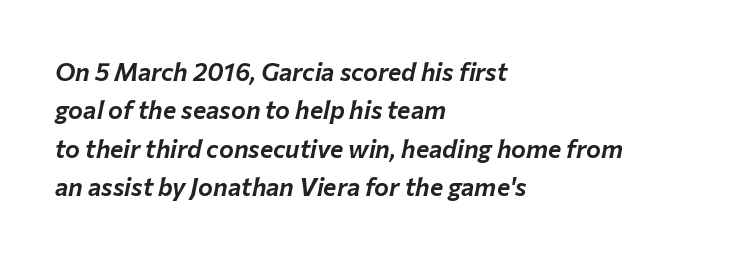
The leading is moderate, giving the passage an even texture. The typesetter chose a ragged-right arrangement here. Glance below the letters and you will spot only blank space. Observe the ordinary spacing: letters are neighbours, not strangers. Designer's note — italics engaged.
